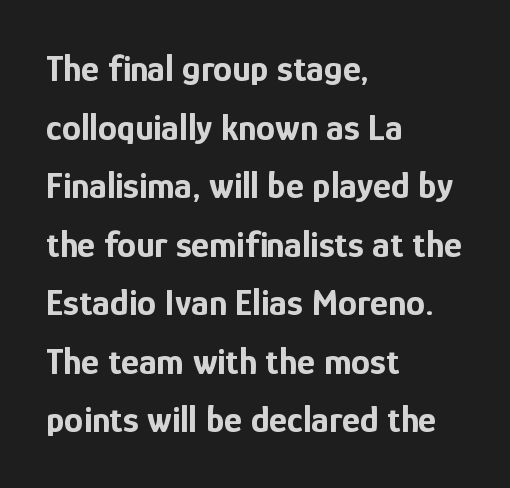
Q: Is the text bold? A: Yes.
Q: Is the text italic (slanted)? A: No, it is upright.
Q: Is the typeface a serif or a sans-serif typeface? A: Sans-serif.
Q: Is the text underlined? A: No.
Q: How is the paragraph aligned? A: Left-aligned.
Q: Is the spacing between letters normal or unusually wide? A: Normal.
Q: Is the spacing between lines tight, normal or loose? A: Normal.
Q: Width (condensed, normal, or wide)? A: Condensed.
Q: Stroke contrast? A: Low.
Q: x-height? A: Medium.
Q: Monospaced? A: No.
